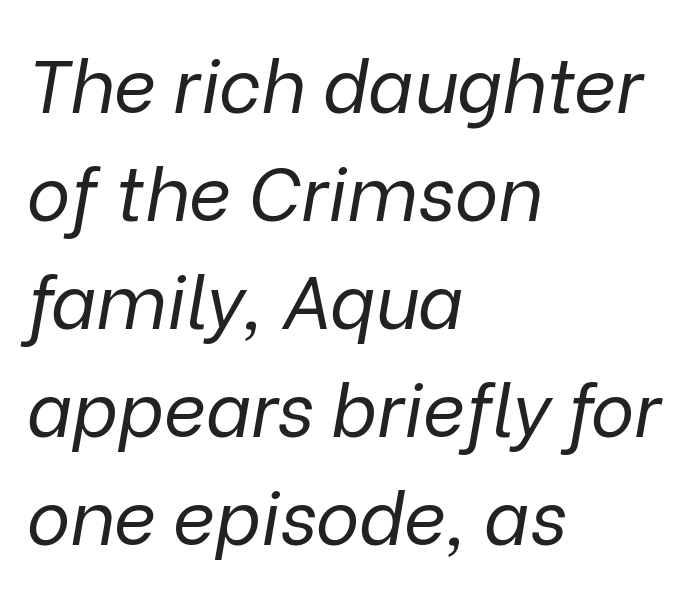
Q: Is the text bold? A: No.
Q: Is the text italic (slanted)? A: Yes, it leans right by about 9 degrees.
Q: Is the text underlined? A: No.
Q: How is the paragraph aligned? A: Left-aligned.
Q: Is the spacing between letters normal or unusually wide? A: Normal.
Q: Is the spacing between lines tight, normal or loose? A: Normal.
Q: Width (condensed, normal, or wide)? A: Normal.
Q: Stroke contrast? A: Low.
Q: x-height? A: Medium.
Q: Monospaced? A: No.
